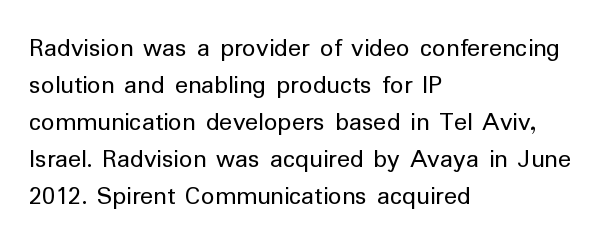
Q: Is the text bold? A: No.
Q: Is the text italic (slanted)? A: No, it is upright.
Q: Is the text underlined? A: No.
Q: How is the paragraph aligned? A: Left-aligned.
Q: Is the spacing between letters normal or unusually wide? A: Normal.
Q: Is the spacing between lines tight, normal or loose? A: Normal.
